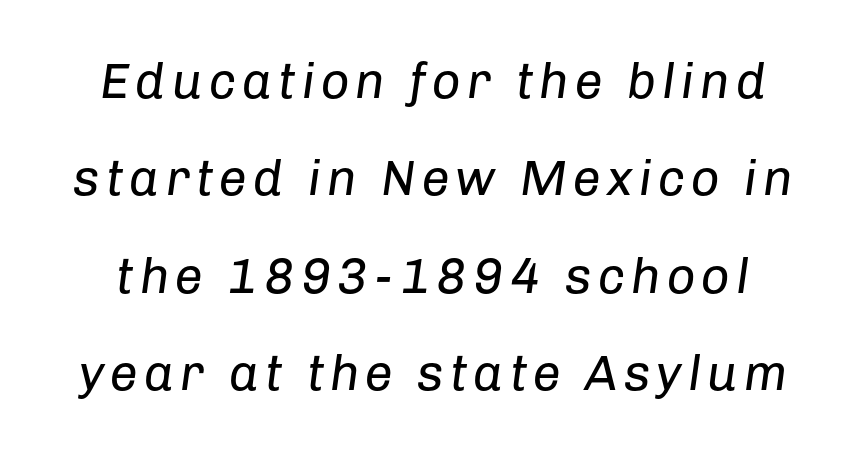
Q: Is the text bold? A: No.
Q: Is the text italic (slanted)? A: Yes, it leans right by about 8 degrees.
Q: Is the text underlined? A: No.
Q: Is the spacing between lines tight, normal or loose? A: Loose.
Q: Width (condensed, normal, or wide)? A: Normal.
Q: Stroke contrast? A: Low.
Q: x-height? A: Medium.
Q: Monospaced? A: No.
